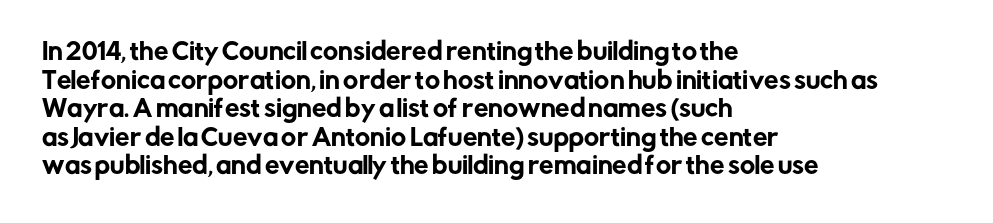
Q: Is the text italic (slanted)? A: No, it is upright.
Q: Is the text underlined? A: No.
Q: How is the paragraph aligned? A: Left-aligned.
Q: Is the spacing between letters normal or unusually wide? A: Normal.
